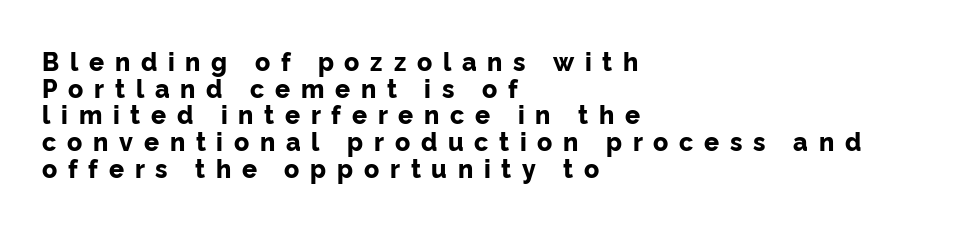
The image shows 25 px bold type, upright; set left-aligned, tight line spacing (1.07x), unusually wide letter spacing (+0.43 em), not underlined.
